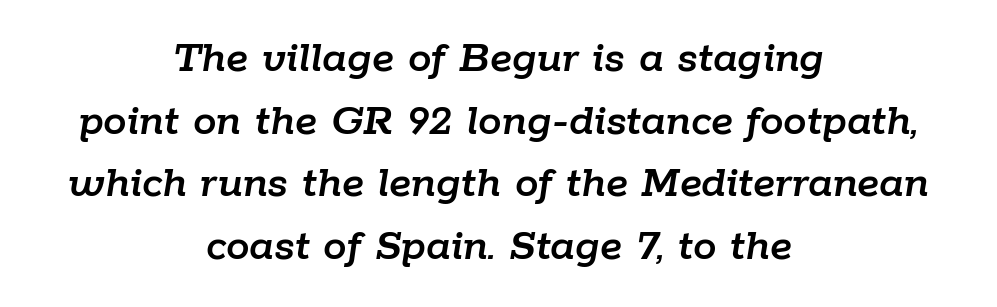
Horizontal alignment here is central, giving a formal, balanced look. Words appear dense and cohesive because spacing is normal. Rows of type keep a routine distance in the vertical direction. Here the designer chose a conventional face with non-uniform glyph widths.
